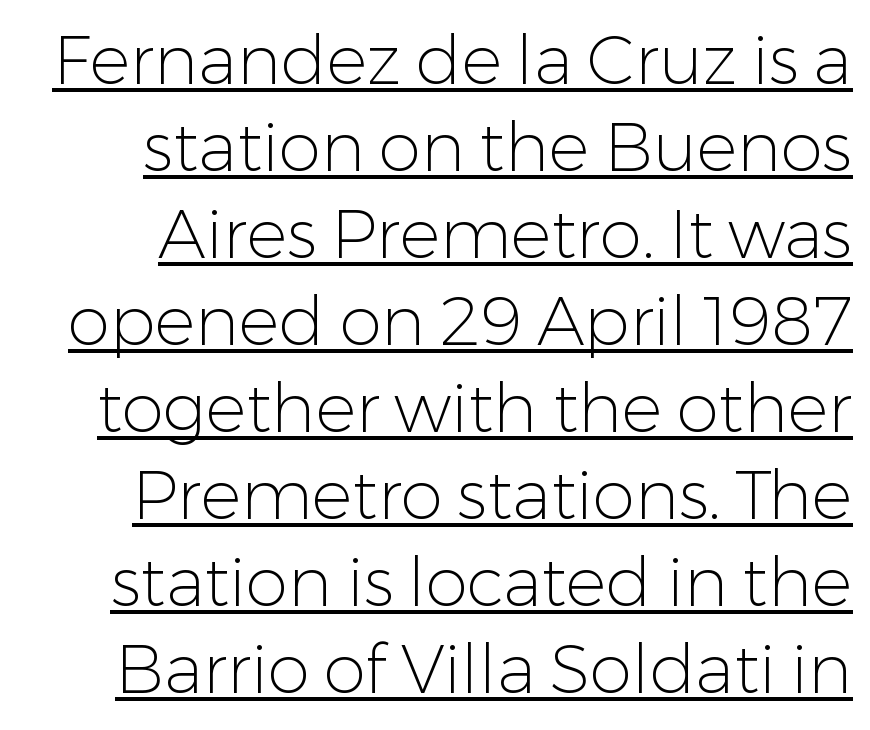
Q: Is the text bold? A: No.
Q: Is the text italic (slanted)? A: No, it is upright.
Q: Is the typeface a serif or a sans-serif typeface? A: Sans-serif.
Q: Is the text underlined? A: Yes.
Q: How is the paragraph aligned? A: Right-aligned.
Q: Is the spacing between letters normal or unusually wide? A: Normal.
Q: Is the spacing between lines tight, normal or loose? A: Normal.
Q: Width (condensed, normal, or wide)? A: Normal.
Q: Stroke contrast? A: Low.
Q: x-height? A: Medium.
Q: Monospaced? A: No.
